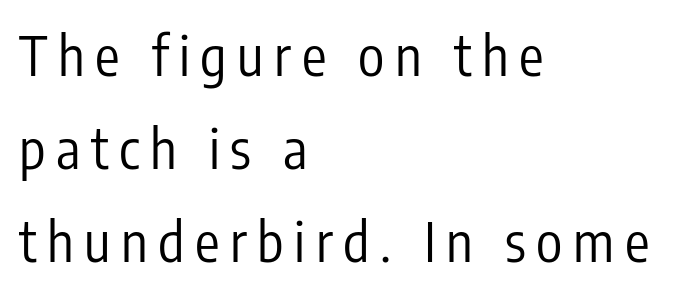
{"serif": "no", "italic": "no", "bold": "no", "weight": "regular", "width": "condensed", "stroke_contrast": "low", "x_height": "medium", "monospaced": "no", "underline": "no", "align": "left", "line_spacing": "normal", "line_spacing_ratio": 1.69, "glyph_px": 55}
